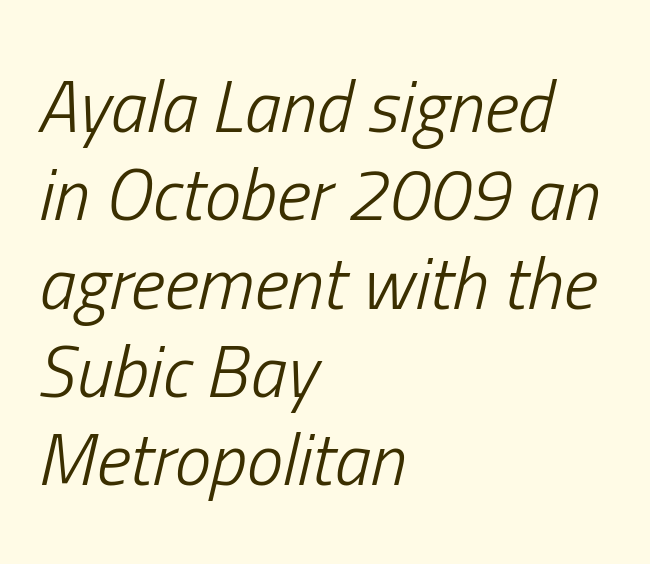
Summary of weight: not heavy and not bold. Layout note: lines flush left. Nothing unusual about the tracking: characters are spaced as the font intends. These lines are rendered in a variable-pitch font.
